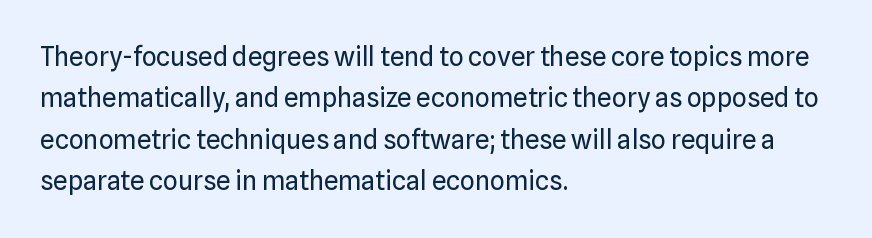
Q: Is the text bold? A: No.
Q: Is the text italic (slanted)? A: No, it is upright.
Q: Is the text underlined? A: No.
Q: How is the paragraph aligned? A: Left-aligned.
Q: Is the spacing between letters normal or unusually wide? A: Normal.
Q: Is the spacing between lines tight, normal or loose? A: Normal.
